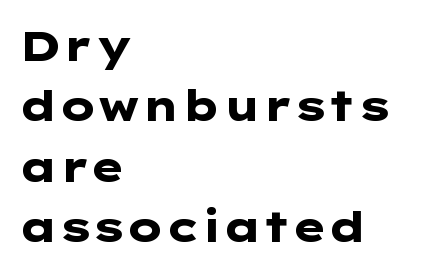
{"serif": "no", "italic": "no", "bold": "yes", "weight": "heavy", "width": "wide", "stroke_contrast": "low", "x_height": "medium", "underline": "no", "align": "left", "line_spacing": "normal", "line_spacing_ratio": 1.44, "letter_spacing": "normal", "letter_spacing_em": 0.0, "glyph_px": 42}
